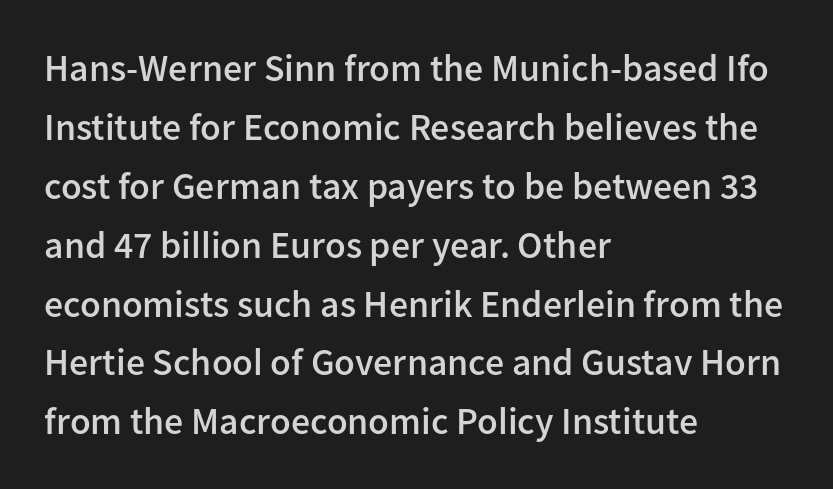
Is this a fixed-width face? No — the glyphs have proportional, varying widths. The baseline area is clear. The compositor pushed each line to the left boundary. Quick note: interline space is typical. In terms of letterform style, serifs are entirely absent. The lettering holds an erect, upright posture throughout.
